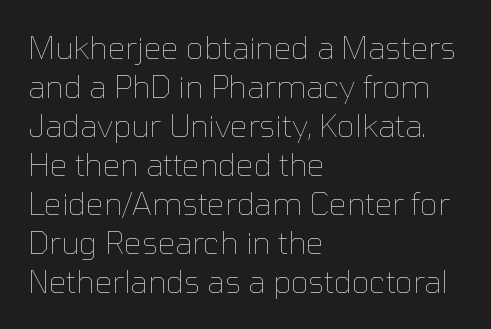
{"italic": "no", "bold": "no", "weight": "thin", "width": "normal", "stroke_contrast": "low", "x_height": "medium", "monospaced": "no", "underline": "no", "align": "left", "line_spacing": "normal", "line_spacing_ratio": 1.26, "letter_spacing": "normal", "letter_spacing_em": 0.0, "glyph_px": 31}
